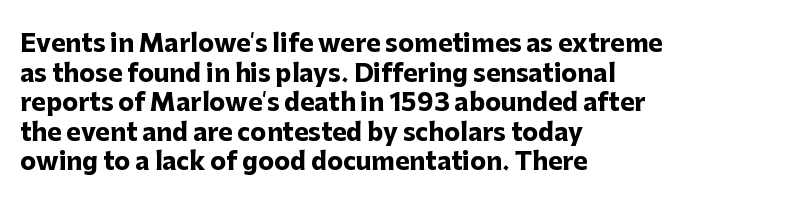
The image shows 24 px bold type, upright; set left-aligned, line spacing 1.23x, normal letter spacing, not underlined.
